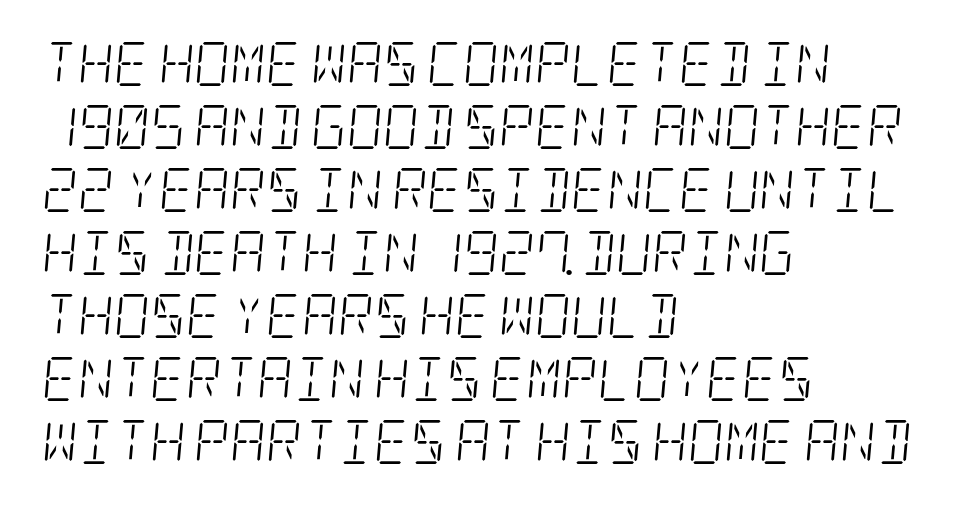
Q: Is the text bold? A: No.
Q: Is the text italic (slanted)? A: Yes, it leans right by about 5 degrees.
Q: Is the typeface a serif or a sans-serif typeface? A: Serif.
Q: Is the text underlined? A: No.
Q: How is the paragraph aligned? A: Left-aligned.
Q: Is the spacing between letters normal or unusually wide? A: Normal.
Q: Is the spacing between lines tight, normal or loose? A: Normal.
Q: Width (condensed, normal, or wide)? A: Condensed.
Q: Stroke contrast? A: Low.
Q: x-height? A: Large.
